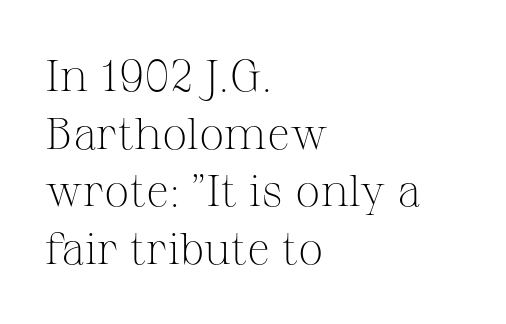
The image shows 45 px light serif type, upright; set left-aligned, normal line spacing (1.28x), normal letter spacing, not underlined; medium stroke contrast and a medium x-height.
